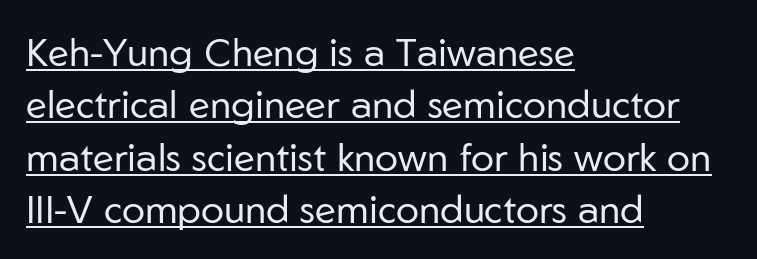
The image shows 39 px regular-weight sans-serif type, upright; set left-aligned, normal line spacing (1.34x), normal letter spacing, underlined; low stroke contrast and a medium x-height.
